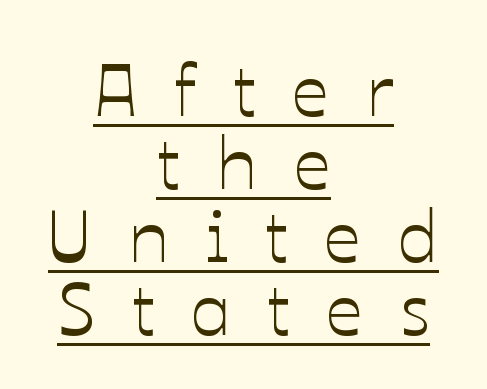
The text block is weighted toward neither margin, spreading evenly from the middle. Is there an underline? Yes — a line sits under the letters. Tracking value appears strongly positive — letters spread wide. No italicization has been applied; the sample stays upright. These lines are rendered in a variable-pitch font. If you measured baseline to baseline, you'd find a short distance.
